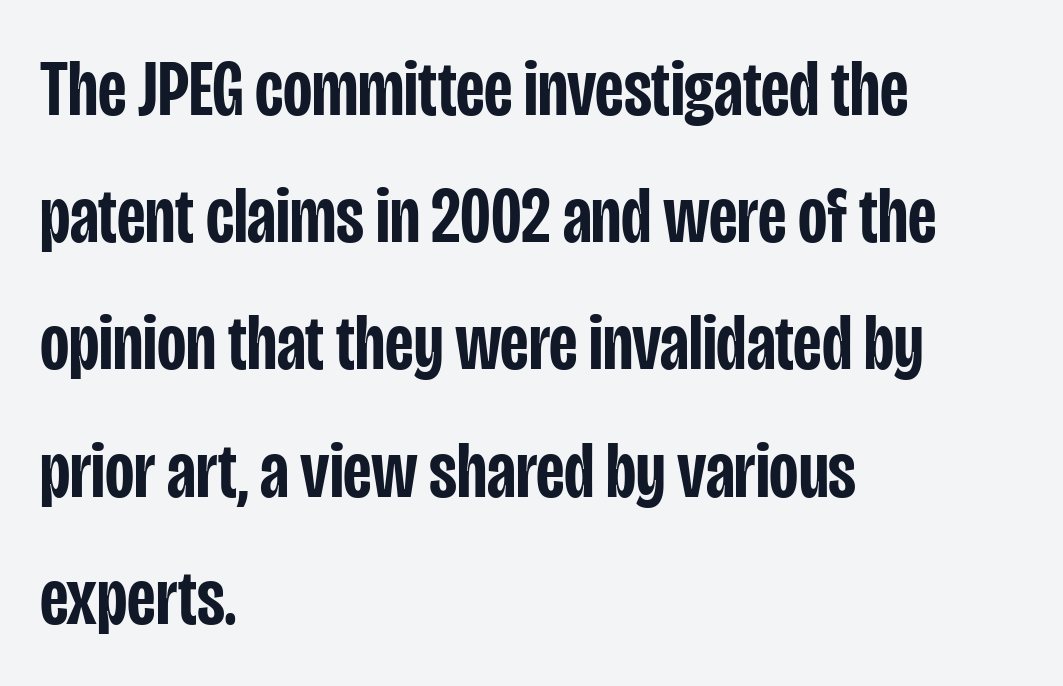
The image shows 80 px semibold, condensed sans-serif type, upright; set left-aligned, normal line spacing (1.59x), normal letter spacing, not underlined; low stroke contrast and a large x-height.
